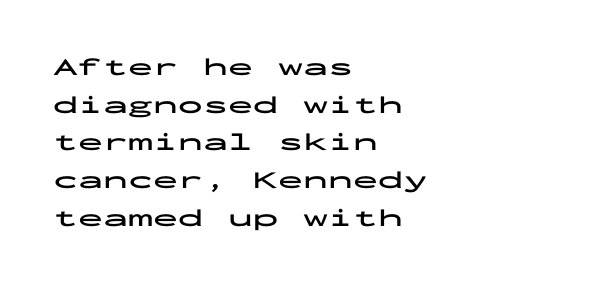
Students, note that the glyphs here touch the page at normal intervals. The vertical gap from one line to the next is medium. The lettering stays uniformly vertical, giving the passage a roman look. The lines are quadded left. Heft: maximum for text — a bold. Type without underlining.
